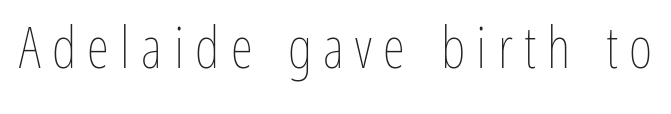
{"italic": "no", "bold": "no", "weight": "thin", "width": "condensed", "stroke_contrast": "low", "x_height": "medium", "monospaced": "no", "underline": "no", "letter_spacing": "wide", "letter_spacing_em": 0.2, "glyph_px": 57}
